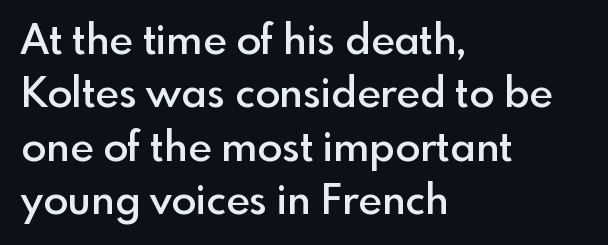
{"serif": "no", "italic": "no", "bold": "semi", "weight": "semibold", "width": "normal", "x_height": "small", "monospaced": "no", "underline": "no", "align": "left", "line_spacing": "normal", "line_spacing_ratio": 1.3, "letter_spacing": "normal", "letter_spacing_em": 0.0, "glyph_px": 41}
